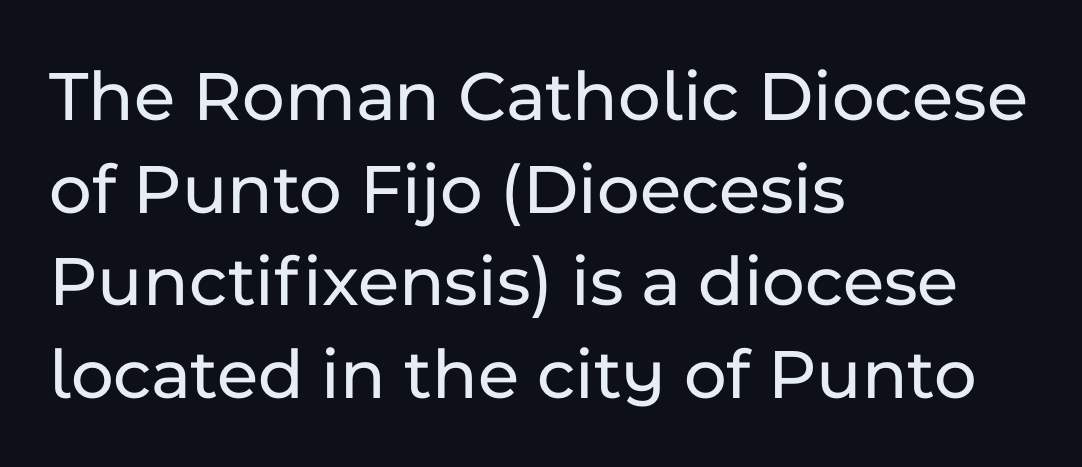
{"serif": "no", "italic": "no", "width": "normal", "stroke_contrast": "low", "x_height": "medium", "monospaced": "no", "underline": "no", "align": "left", "line_spacing": "normal", "line_spacing_ratio": 1.27, "letter_spacing": "normal", "letter_spacing_em": 0.0, "glyph_px": 73}
